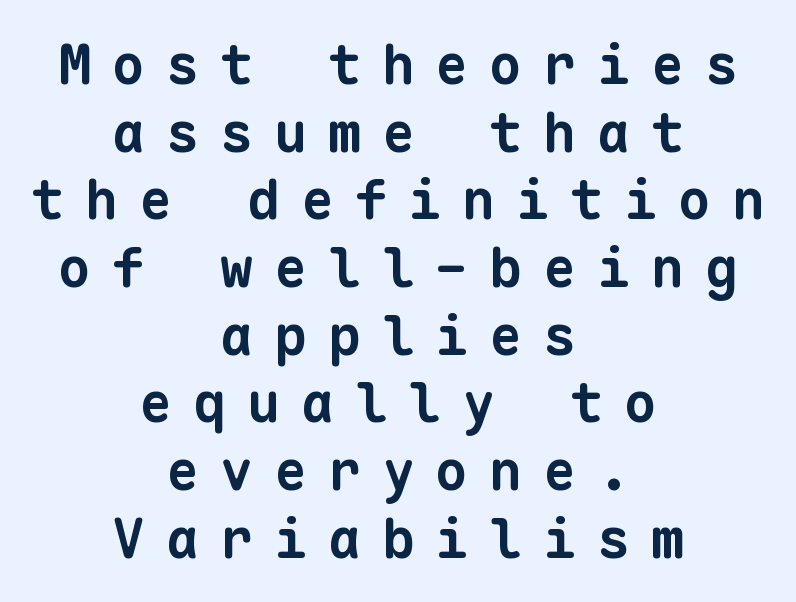
{"serif": "no", "bold": "yes", "weight": "bold", "width": "normal", "stroke_contrast": "low", "x_height": "medium", "monospaced": "yes", "underline": "no", "align": "center", "line_spacing_ratio": 1.23, "letter_spacing": "wide", "letter_spacing_em": 0.38, "glyph_px": 55}
